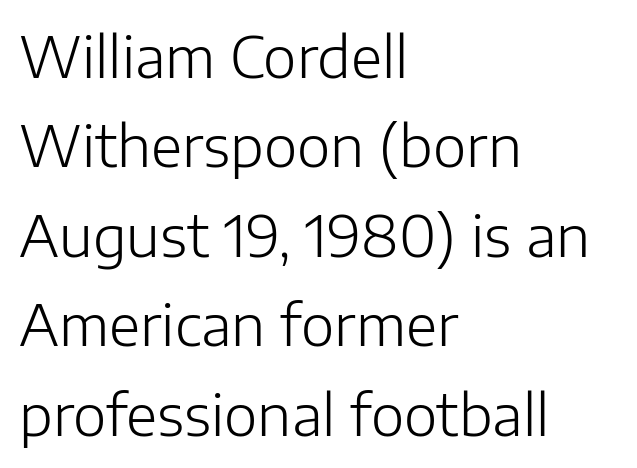
Q: Is the text bold? A: No.
Q: Is the text italic (slanted)? A: No, it is upright.
Q: Is the typeface a serif or a sans-serif typeface? A: Sans-serif.
Q: Is the text underlined? A: No.
Q: How is the paragraph aligned? A: Left-aligned.
Q: Is the spacing between letters normal or unusually wide? A: Normal.
Q: Is the spacing between lines tight, normal or loose? A: Normal.
Q: Width (condensed, normal, or wide)? A: Normal.
Q: Stroke contrast? A: Low.
Q: x-height? A: Medium.
Q: Monospaced? A: No.
